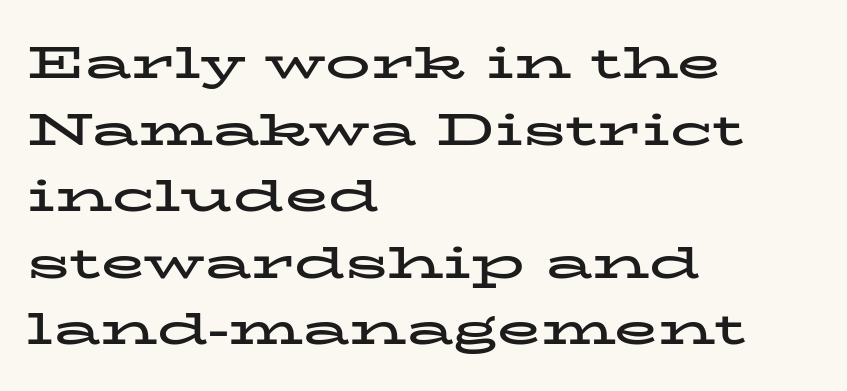
The image shows 45 px bold, wide serif type, upright; set left-aligned, normal line spacing (1.48x), normal letter spacing, not underlined; low stroke contrast and a medium x-height.
